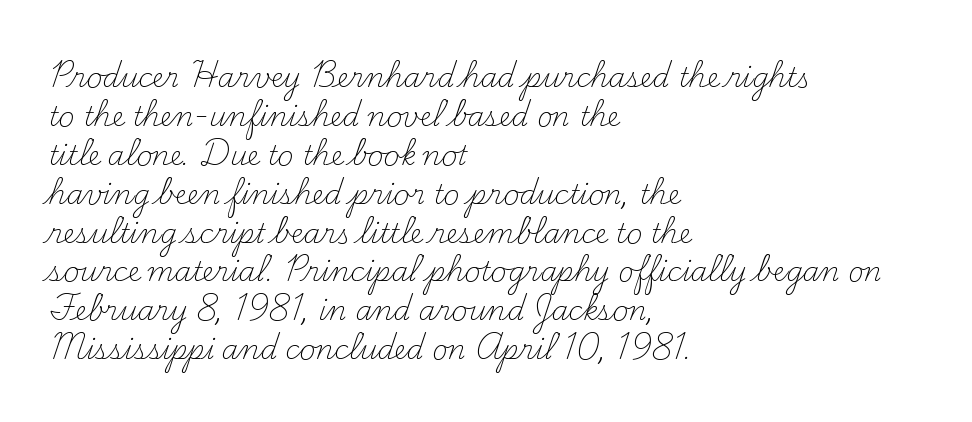
The image shows 27 px text type; set left-aligned, normal line spacing (1.44x), normal letter spacing, not underlined.
